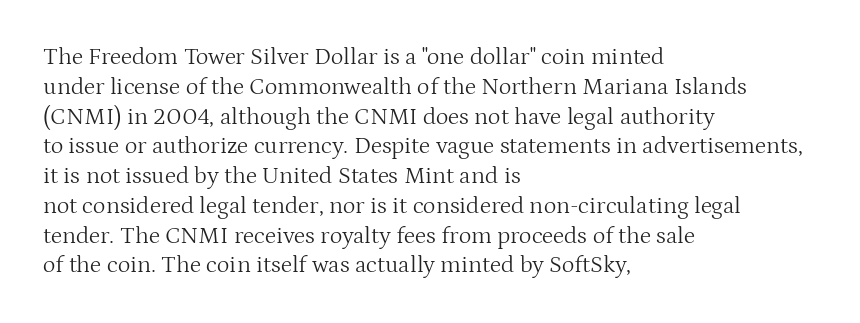
If you drew a line through each stem, it would be perfectly vertical. Tracking value appears to be zero — textbook default spacing. The rag falls on the right side of this text block. The face looks like a standard text weight, possibly lighter. The string is rendered with underlining switched off.
